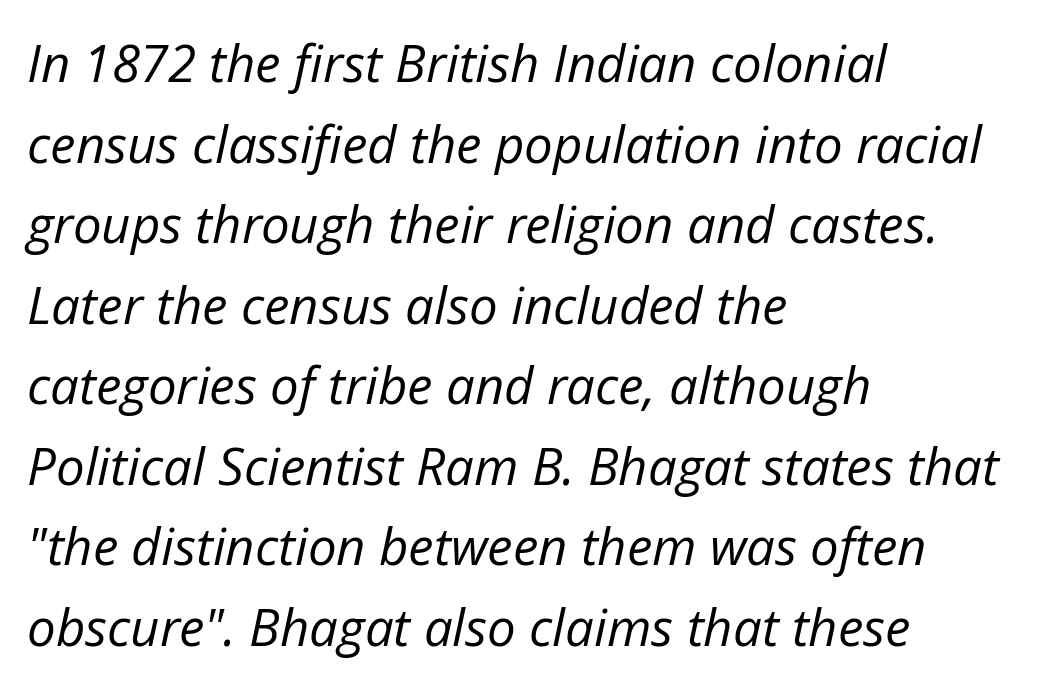
{"italic": "yes", "lean": "right", "slant_degrees": 12, "bold": "no", "weight": "regular", "width": "normal", "stroke_contrast": "low", "x_height": "medium", "monospaced": "no", "underline": "no", "align": "left", "line_spacing": "normal", "line_spacing_ratio": 1.58, "letter_spacing": "normal", "letter_spacing_em": 0.0, "glyph_px": 51}
